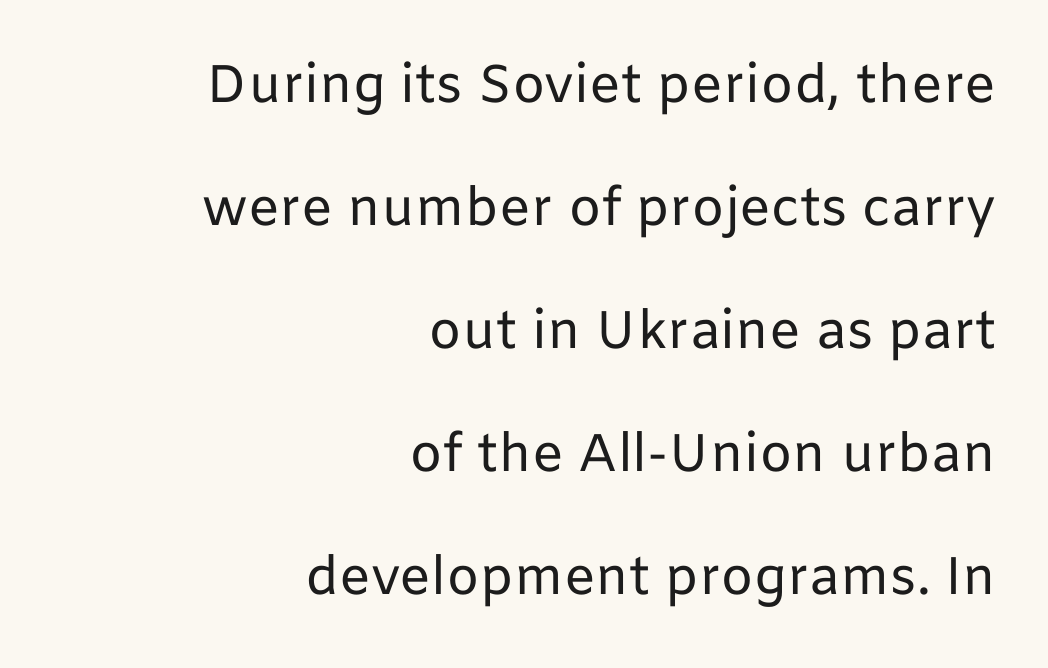
The image shows 53 px regular-weight sans-serif type, upright; set right-aligned, loose line spacing (2.32x), normal letter spacing, not underlined; low stroke contrast and a medium x-height.
